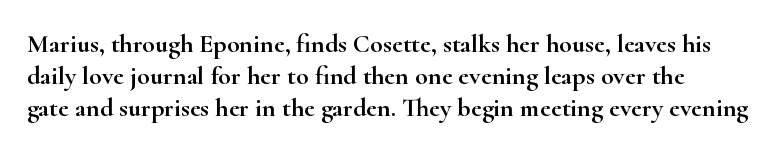
{"italic": "no", "underline": "no", "line_spacing_ratio": 1.24, "letter_spacing": "normal", "letter_spacing_em": 0.0, "glyph_px": 26}
